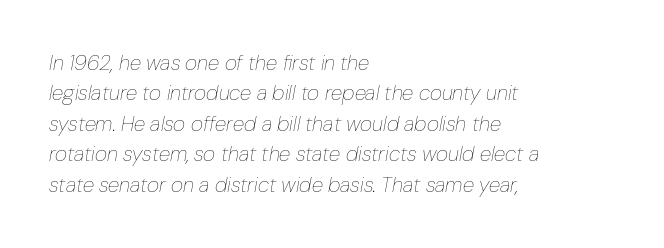
The image shows 21 px text type, italic (leaning right); set left-aligned, normal line spacing (1.45x), normal letter spacing, not underlined.
